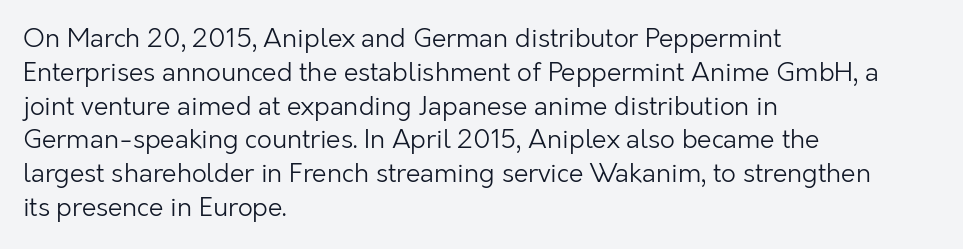
Q: Is the text bold? A: No.
Q: Is the text italic (slanted)? A: No, it is upright.
Q: Is the text underlined? A: No.
Q: How is the paragraph aligned? A: Left-aligned.
Q: Is the spacing between letters normal or unusually wide? A: Normal.
Q: Is the spacing between lines tight, normal or loose? A: Normal.
